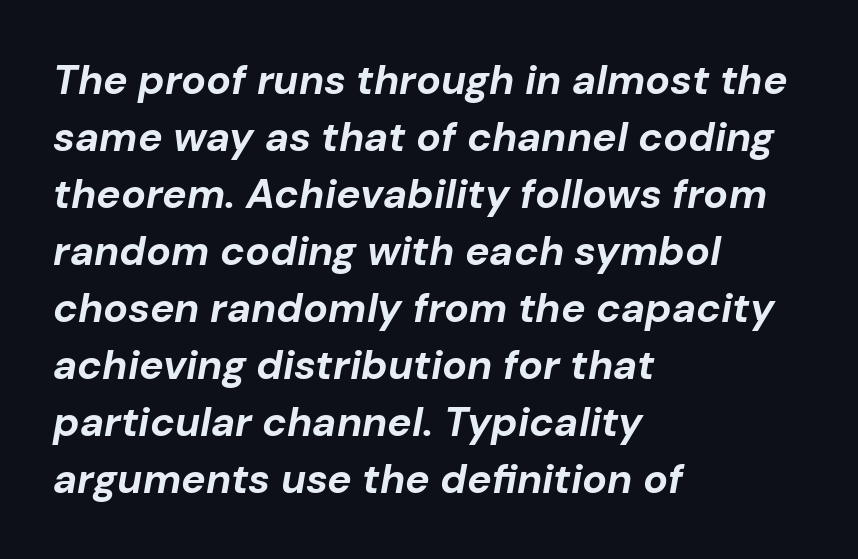
Q: Is the text bold? A: Yes.
Q: Is the text italic (slanted)? A: Yes, it leans right by about 10 degrees.
Q: Is the text underlined? A: No.
Q: How is the paragraph aligned? A: Left-aligned.
Q: Is the spacing between letters normal or unusually wide? A: Normal.
Q: Is the spacing between lines tight, normal or loose? A: Normal.
Q: Width (condensed, normal, or wide)? A: Normal.
Q: Stroke contrast? A: Low.
Q: x-height? A: Medium.
Q: Monospaced? A: No.
